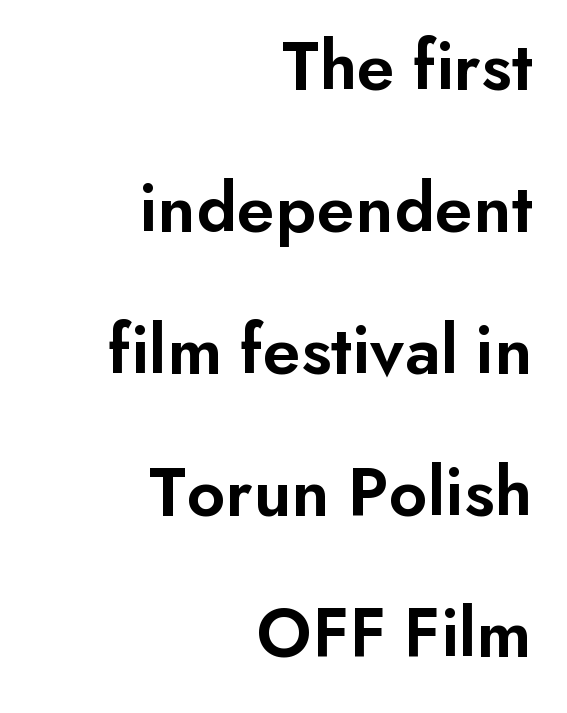
Q: Is the text bold? A: Semi-bold.
Q: Is the text italic (slanted)? A: No, it is upright.
Q: Is the typeface a serif or a sans-serif typeface? A: Sans-serif.
Q: Is the text underlined? A: No.
Q: How is the paragraph aligned? A: Right-aligned.
Q: Is the spacing between letters normal or unusually wide? A: Normal.
Q: Is the spacing between lines tight, normal or loose? A: Loose.
Q: Width (condensed, normal, or wide)? A: Normal.
Q: Stroke contrast? A: Low.
Q: x-height? A: Small.
Q: Monospaced? A: No.
